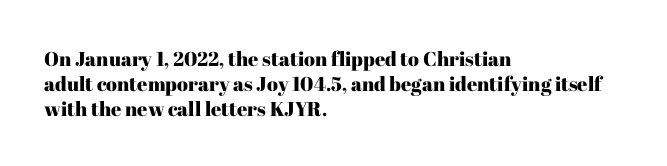
The space between consecutive lines is moderate. The area under the type is left untouched. The letters sit at their default tracking, neither squeezed nor spread. If you drew a line through each stem, it would be perfectly vertical. This rendering uses left alignment, leaving the right contour irregular.
